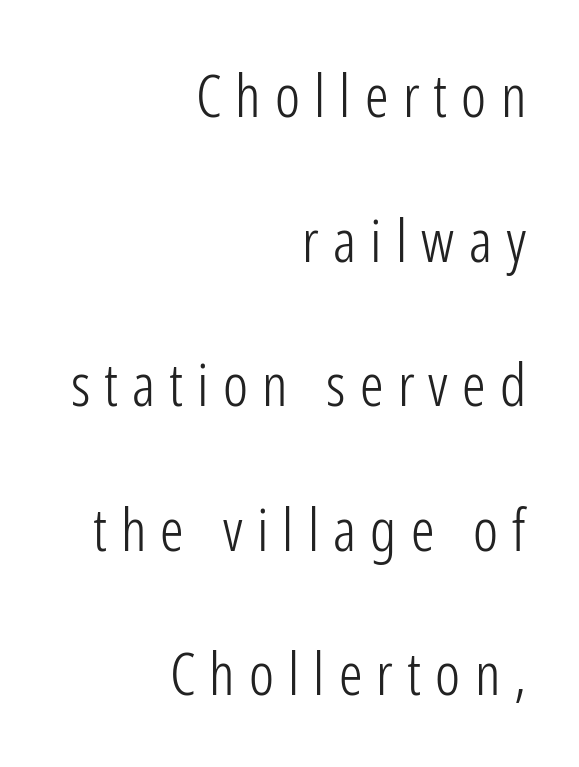
The rendering uses natural spacing where letterforms have individual widths. Stroke thickness stays within the range of a standard reading face or lighter. The words here are not underlined. There is plenty of visible air inserted between adjacent glyphs.
